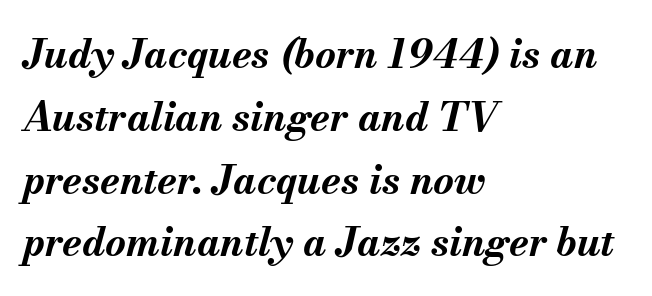
The image shows 40 px bold type, italic (leaning right); set left-aligned, normal line spacing (1.57x), normal letter spacing, not underlined; medium stroke contrast and a small x-height.
